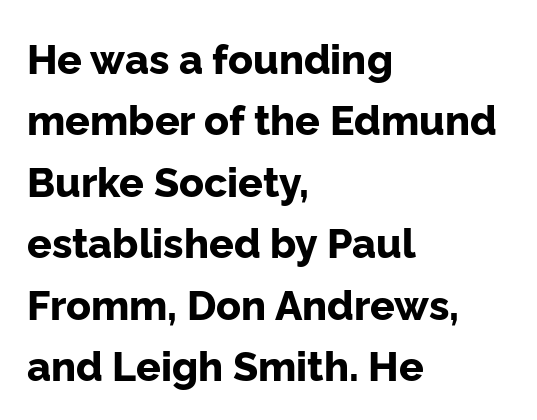
{"serif": "no", "italic": "no", "bold": "yes", "weight": "bold", "width": "normal", "stroke_contrast": "low", "x_height": "medium", "monospaced": "no", "underline": "no", "align": "left", "line_spacing": "normal", "line_spacing_ratio": 1.5, "letter_spacing": "normal", "letter_spacing_em": 0.0, "glyph_px": 41}
